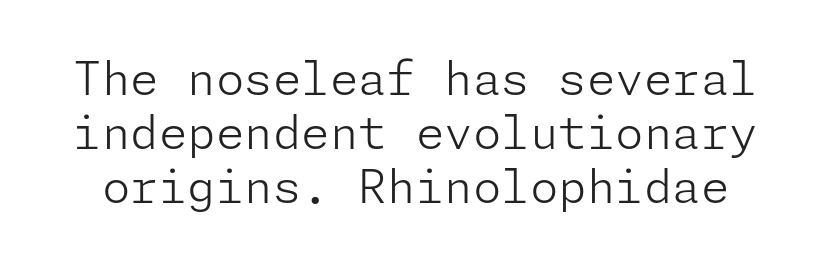
{"serif": "no", "italic": "no", "bold": "no", "weight": "light", "width": "normal", "stroke_contrast": "low", "x_height": "medium", "underline": "no", "line_spacing_ratio": 1.17, "letter_spacing": "normal", "letter_spacing_em": 0.0, "glyph_px": 46}
